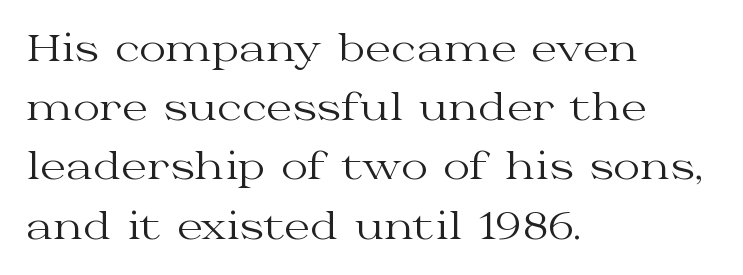
The face used here is seriffed, in the tradition of book romans. Unmarked baselines from the first word to the last. These lines are rendered in a variable-pitch font. Compared with a centered layout, this one pins lines to the left instead. Ascenders rise straight up at ninety degrees. Tracking value appears to be zero — textbook default spacing.
